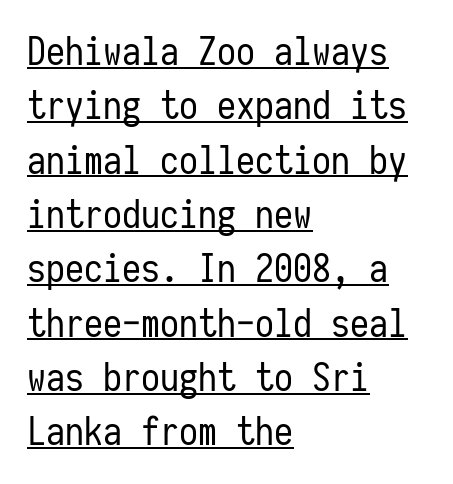
Q: Is the text bold? A: No.
Q: Is the text italic (slanted)? A: No, it is upright.
Q: Is the typeface a serif or a sans-serif typeface? A: Sans-serif.
Q: Is the text underlined? A: Yes.
Q: How is the paragraph aligned? A: Left-aligned.
Q: Is the spacing between letters normal or unusually wide? A: Normal.
Q: Is the spacing between lines tight, normal or loose? A: Normal.
Q: Width (condensed, normal, or wide)? A: Condensed.
Q: Stroke contrast? A: Low.
Q: x-height? A: Medium.
Q: Monospaced? A: Yes.
